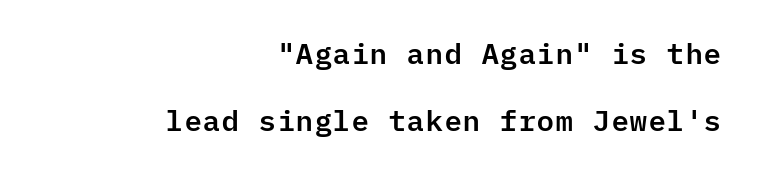
Q: Is the text italic (slanted)? A: No, it is upright.
Q: Is the typeface a serif or a sans-serif typeface? A: Sans-serif.
Q: Is the text underlined? A: No.
Q: How is the paragraph aligned? A: Right-aligned.
Q: Is the spacing between letters normal or unusually wide? A: Normal.
Q: Is the spacing between lines tight, normal or loose? A: Loose.
Q: Width (condensed, normal, or wide)? A: Normal.
Q: Stroke contrast? A: Low.
Q: x-height? A: Medium.
Q: Monospaced? A: Yes.
